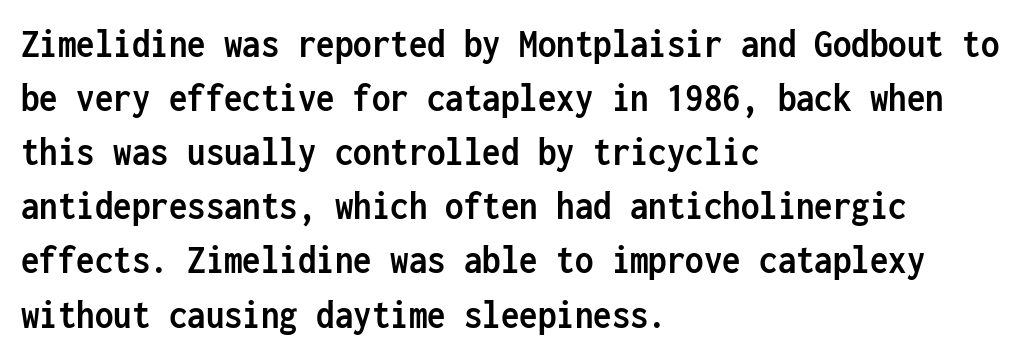
Q: Is the text bold? A: Yes.
Q: Is the text italic (slanted)? A: No, it is upright.
Q: Is the typeface a serif or a sans-serif typeface? A: Sans-serif.
Q: Is the text underlined? A: No.
Q: How is the paragraph aligned? A: Left-aligned.
Q: Is the spacing between letters normal or unusually wide? A: Normal.
Q: Is the spacing between lines tight, normal or loose? A: Normal.
Q: Width (condensed, normal, or wide)? A: Condensed.
Q: Stroke contrast? A: Low.
Q: x-height? A: Medium.
Q: Monospaced? A: Yes.
